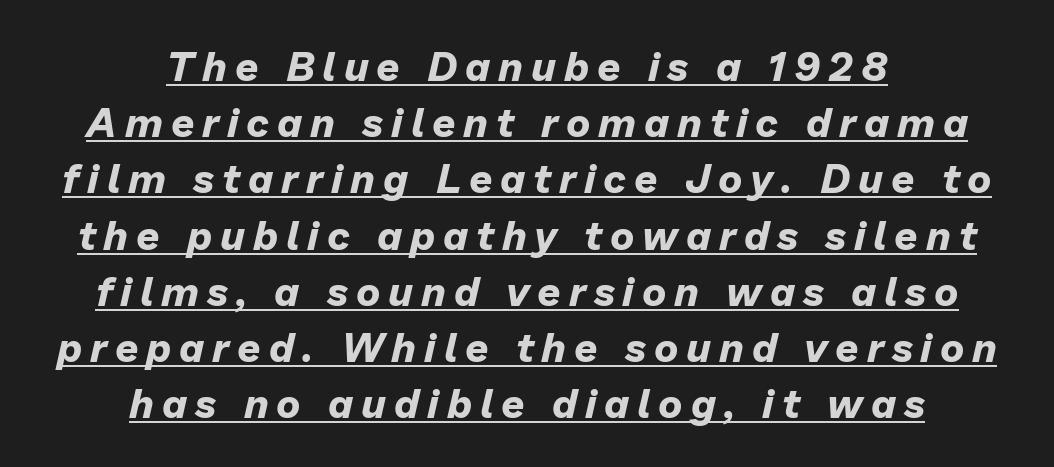
The image shows 41 px bold type, italic (leaning right); set centered, normal line spacing (1.37x), underlined; low stroke contrast and a medium x-height.
